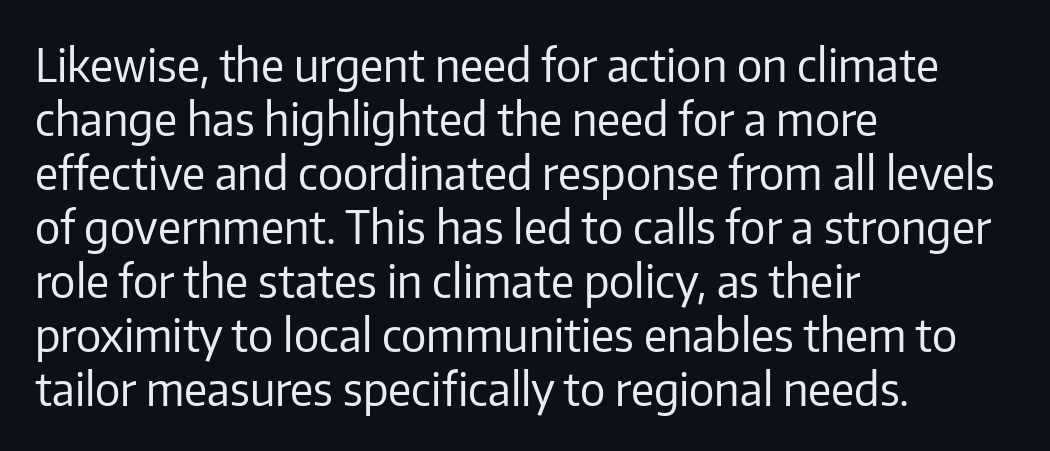
The passage shown is typed in a proportional face where columns would drift. Italic? Not at all — the glyphs are vertical. Note: no serifs on the glyphs. No extra tracking has been applied to these lines. The specimen omits any rule beneath the text block's lines.
